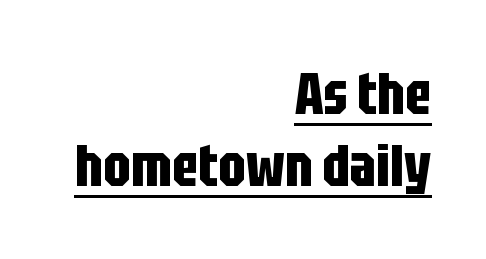
{"serif": "no", "italic": "no", "bold": "yes", "weight": "bold", "width": "condensed", "stroke_contrast": "low", "x_height": "large", "monospaced": "no", "underline": "yes", "align": "right", "line_spacing_ratio": 1.22, "letter_spacing": "normal", "letter_spacing_em": 0.0, "glyph_px": 59}
